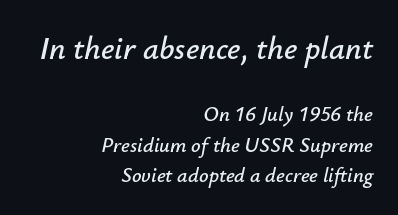
Leftover space on each line is placed entirely before the opening word. One glance says typical: line gaps are just what's usual. Between one letter and the next there's only the usual sliver of space. The letters in the upper block stand taller than those in the block below. Each letter keeps its own natural width here, so spacing adapts to shape.
